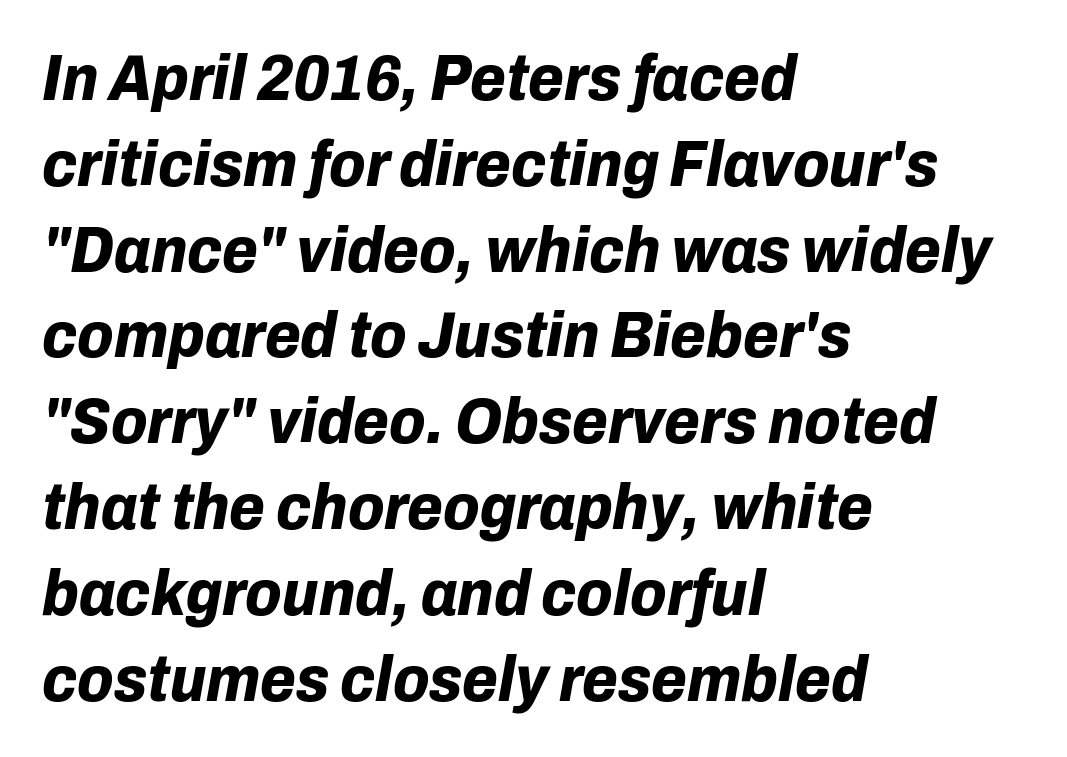
{"italic": "yes", "lean": "right", "slant_degrees": 10, "bold": "yes", "weight": "bold", "width": "normal", "stroke_contrast": "low", "x_height": "medium", "monospaced": "no", "underline": "no", "align": "left", "line_spacing": "normal", "line_spacing_ratio": 1.32, "letter_spacing": "normal", "letter_spacing_em": 0.0, "glyph_px": 65}
